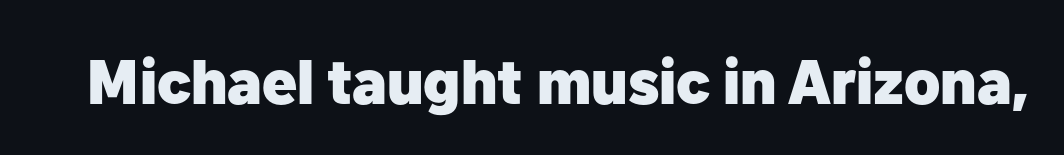
The image shows 63 px heavy sans-serif type, upright; set normal letter spacing, not underlined; low stroke contrast and a medium x-height.
